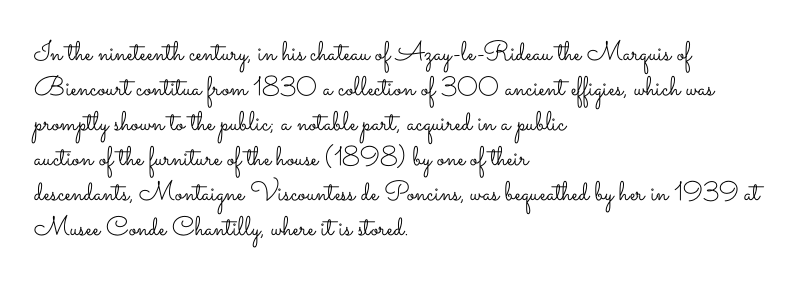
Q: Is the text bold? A: No.
Q: Is the text italic (slanted)? A: Yes.
Q: Is the text underlined? A: No.
Q: How is the paragraph aligned? A: Left-aligned.
Q: Is the spacing between letters normal or unusually wide? A: Normal.
Q: Is the spacing between lines tight, normal or loose? A: Normal.
